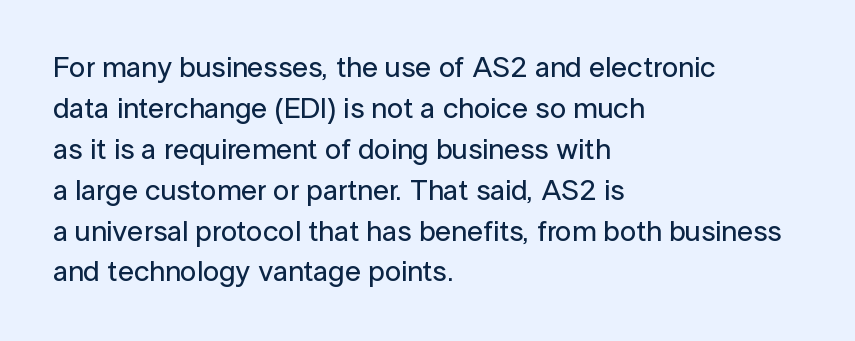
Q: Is the text italic (slanted)? A: No, it is upright.
Q: Is the typeface a serif or a sans-serif typeface? A: Sans-serif.
Q: Is the text underlined? A: No.
Q: How is the paragraph aligned? A: Left-aligned.
Q: Is the spacing between letters normal or unusually wide? A: Normal.
Q: Is the spacing between lines tight, normal or loose? A: Normal.
Q: Width (condensed, normal, or wide)? A: Normal.
Q: Stroke contrast? A: Low.
Q: x-height? A: Medium.
Q: Monospaced? A: No.
